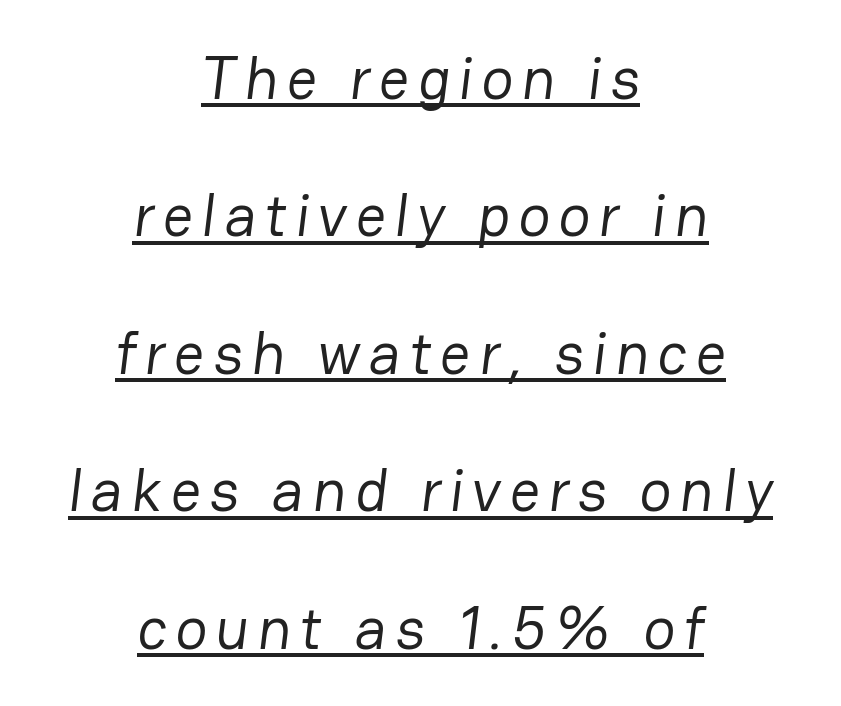
Q: Is the text bold? A: No.
Q: Is the typeface a serif or a sans-serif typeface? A: Sans-serif.
Q: Is the text underlined? A: Yes.
Q: How is the paragraph aligned? A: Centered.
Q: Is the spacing between lines tight, normal or loose? A: Loose.
Q: Width (condensed, normal, or wide)? A: Normal.
Q: Stroke contrast? A: Low.
Q: x-height? A: Medium.
Q: Monospaced? A: No.
